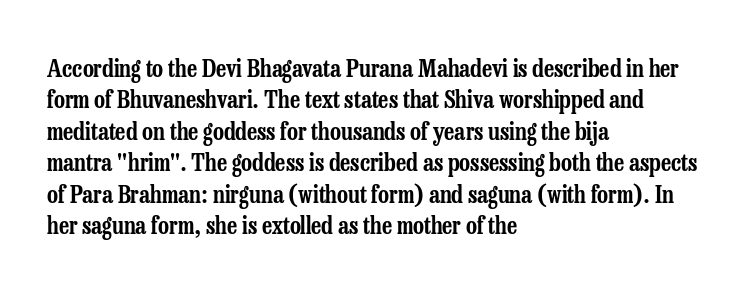
The image shows 24 px text type, upright; set left-aligned, normal line spacing (1.31x), normal letter spacing, not underlined.
